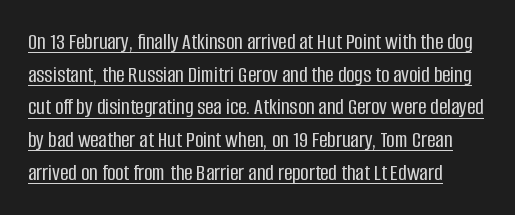
{"italic": "no", "underline": "yes", "line_spacing": "normal", "line_spacing_ratio": 1.42, "letter_spacing": "normal", "letter_spacing_em": 0.0, "glyph_px": 23}
